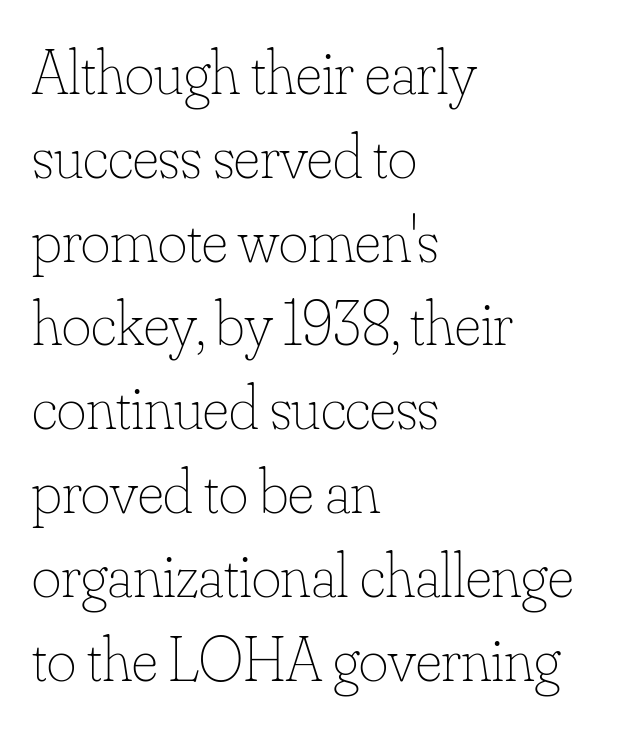
{"italic": "no", "bold": "no", "weight": "thin", "width": "normal", "stroke_contrast": "low", "x_height": "small", "monospaced": "no", "underline": "no", "align": "left", "line_spacing": "normal", "line_spacing_ratio": 1.33, "letter_spacing": "normal", "letter_spacing_em": 0.0, "glyph_px": 63}
